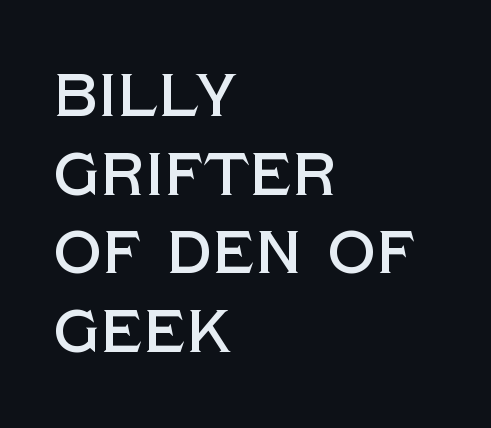
{"serif": "no", "italic": "no", "width": "normal", "x_height": "large", "monospaced": "no", "underline": "no", "align": "left", "line_spacing": "normal", "line_spacing_ratio": 1.29, "letter_spacing": "normal", "letter_spacing_em": 0.0, "glyph_px": 61}
